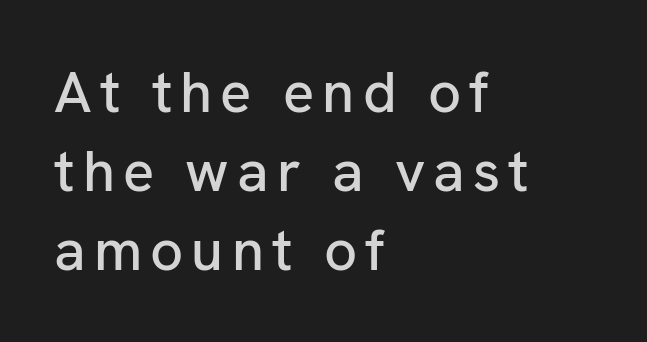
Honestly, there is no underline to notice here at all. The lettering holds an erect, upright posture throughout. No feet cap the strokes, marking this as sans-serif type. Students, observe: this is what conventionally led text looks like.
